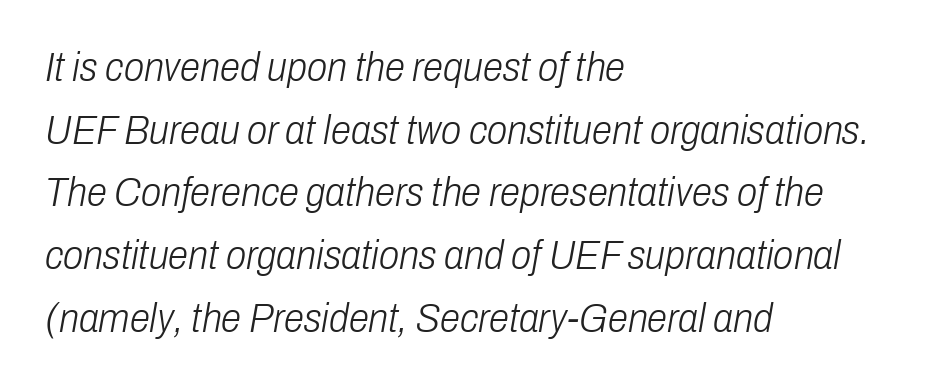
The image shows 41 px light, condensed type, italic (leaning right); set left-aligned, normal line spacing (1.53x), normal letter spacing, not underlined; low stroke contrast and a medium x-height.
